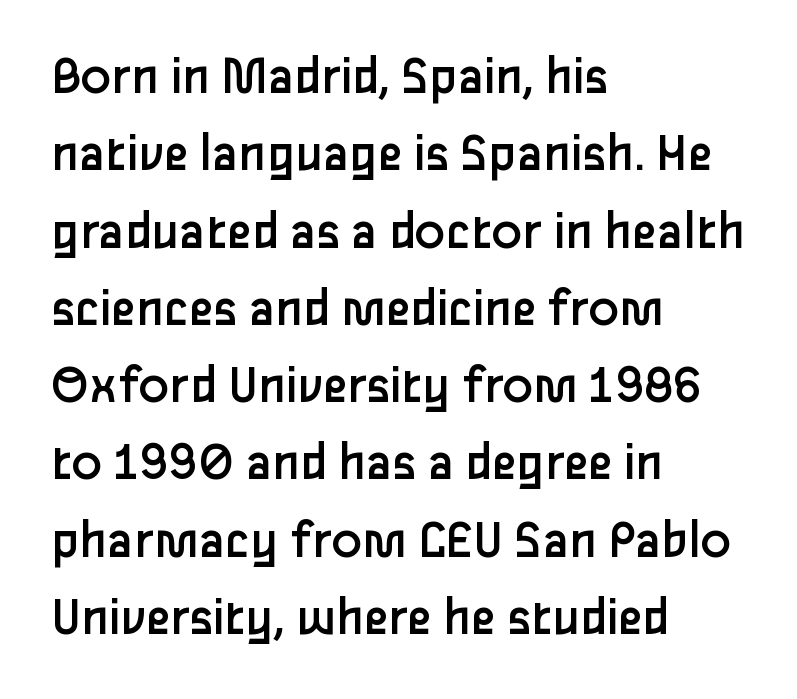
{"serif": "no", "italic": "no", "bold": "no", "weight": "regular", "width": "normal", "stroke_contrast": "low", "x_height": "medium", "monospaced": "no", "underline": "no", "align": "left", "line_spacing": "normal", "line_spacing_ratio": 1.38, "letter_spacing": "normal", "letter_spacing_em": 0.0, "glyph_px": 56}
